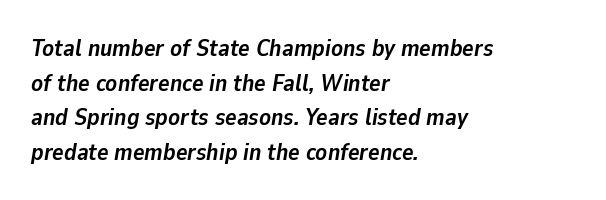
Q: Is the text bold? A: Yes.
Q: Is the text italic (slanted)? A: Yes, it leans right by about 9 degrees.
Q: Is the text underlined? A: No.
Q: How is the paragraph aligned? A: Left-aligned.
Q: Is the spacing between letters normal or unusually wide? A: Normal.
Q: Is the spacing between lines tight, normal or loose? A: Normal.
